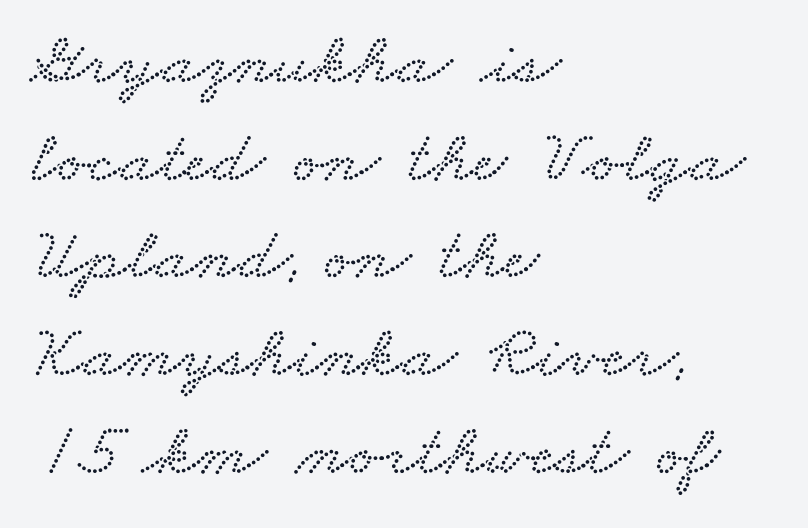
Default kerning and tracking; the words read as compact shapes. Character widths vary here, with narrow letters taking less room than wide ones. Successive baselines arrive at the customary interval. Type without underlining.
